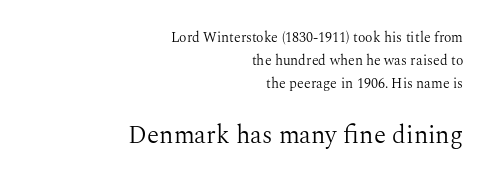
The image shows 25 px text type, upright; set right-aligned, normal line spacing (1.64x), normal letter spacing, not underlined; the second (bottom) block is 1.79x larger.
